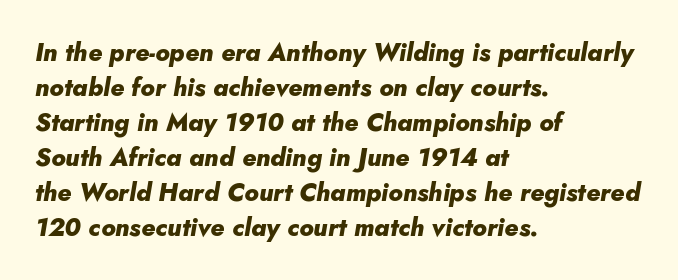
Q: Is the text bold? A: Yes.
Q: Is the text italic (slanted)? A: Yes, it leans right by about 10 degrees.
Q: Is the text underlined? A: No.
Q: How is the paragraph aligned? A: Left-aligned.
Q: Is the spacing between letters normal or unusually wide? A: Normal.
Q: Is the spacing between lines tight, normal or loose? A: Normal.
